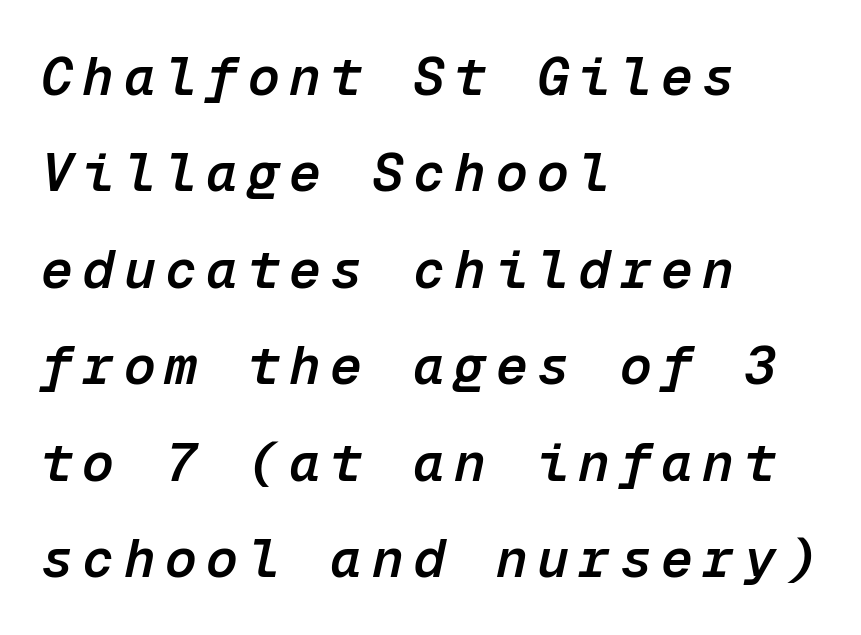
{"italic": "yes", "lean": "right", "slant_degrees": 12, "bold": "semi", "weight": "semibold", "width": "normal", "stroke_contrast": "low", "x_height": "medium", "monospaced": "yes", "underline": "no", "align": "left", "line_spacing_ratio": 1.82, "glyph_px": 53}
